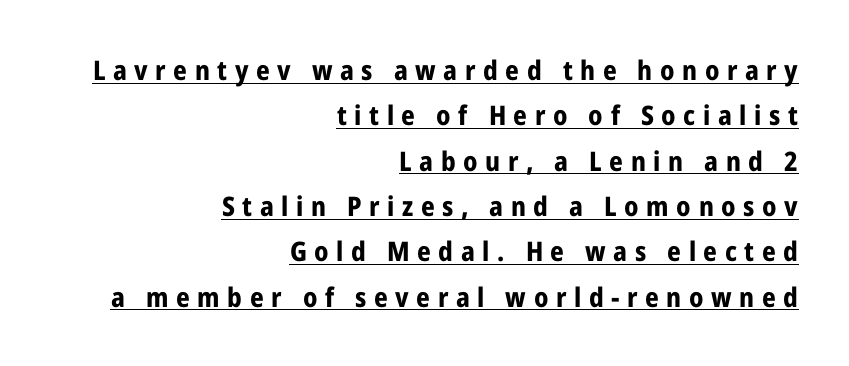
Q: Is the text bold? A: Yes.
Q: Is the text italic (slanted)? A: No, it is upright.
Q: Is the text underlined? A: Yes.
Q: How is the paragraph aligned? A: Right-aligned.
Q: Is the spacing between letters normal or unusually wide? A: Unusually wide.
Q: Is the spacing between lines tight, normal or loose? A: Normal.
